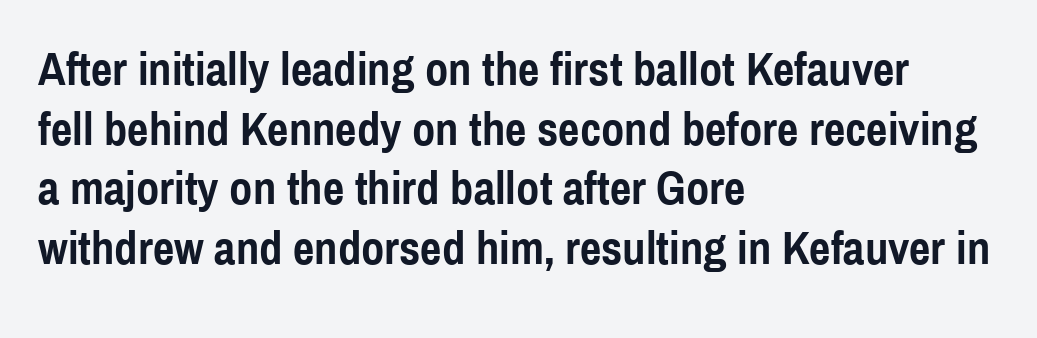
The image shows 47 px semibold, condensed sans-serif type, upright; set left-aligned, normal line spacing (1.27x), normal letter spacing, not underlined; a medium x-height.
